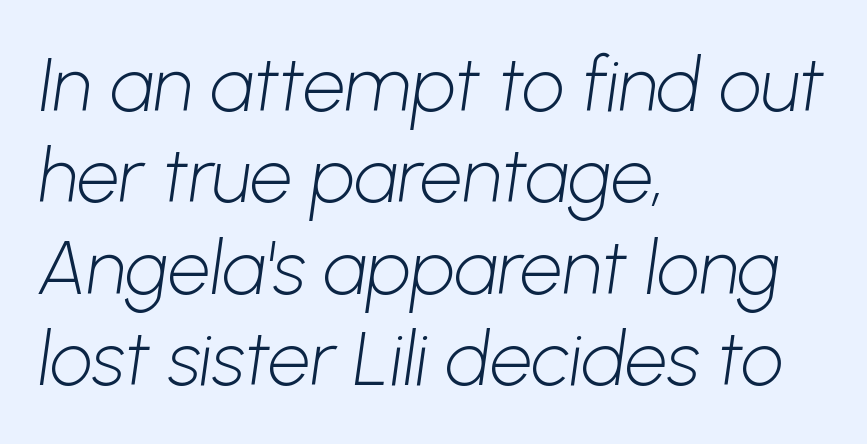
The image shows 75 px light sans-serif type; set left-aligned, line spacing 1.22x, normal letter spacing, not underlined; low stroke contrast and a medium x-height.
